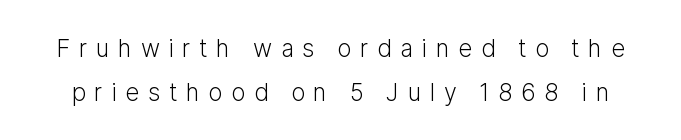
{"italic": "no", "bold": "no", "underline": "no", "line_spacing_ratio": 1.84, "letter_spacing": "wide", "letter_spacing_em": 0.36, "glyph_px": 24}
